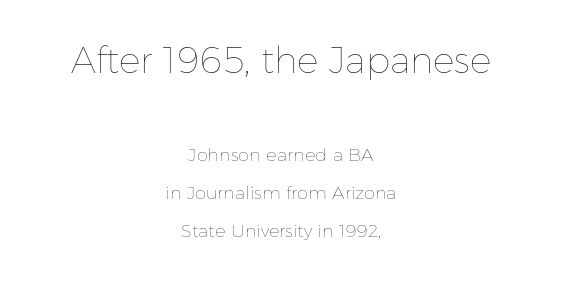
Q: Is the text bold? A: No.
Q: Is the text italic (slanted)? A: No, it is upright.
Q: Is the text underlined? A: No.
Q: How is the paragraph aligned? A: Centered.
Q: Is the spacing between letters normal or unusually wide? A: Normal.
Q: Is the spacing between lines tight, normal or loose? A: Loose.
Q: Which block of text is set in a larger size, the first (top) or the second (bottom)? A: The first (top) one.
Q: Width (condensed, normal, or wide)? A: Normal.
Q: Stroke contrast? A: Low.
Q: x-height? A: Medium.
Q: Monospaced? A: No.
